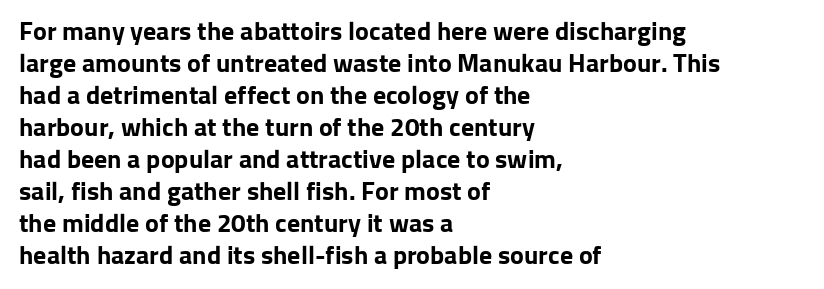
Q: Is the text bold? A: Yes.
Q: Is the text italic (slanted)? A: No, it is upright.
Q: Is the text underlined? A: No.
Q: How is the paragraph aligned? A: Left-aligned.
Q: Is the spacing between letters normal or unusually wide? A: Normal.
